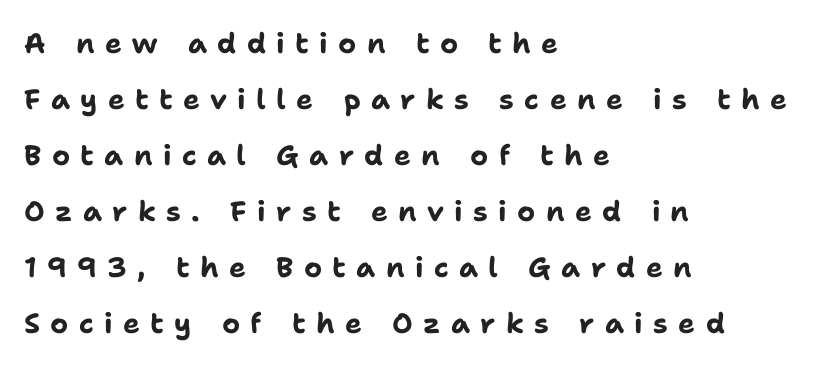
Reading down the block, your eye returns to a fixed left position each line. Nope, no serifs anywhere on these letters. A typesetter would call this proportional, since set widths differ per character. Caption: bold face, heavy strokes.
